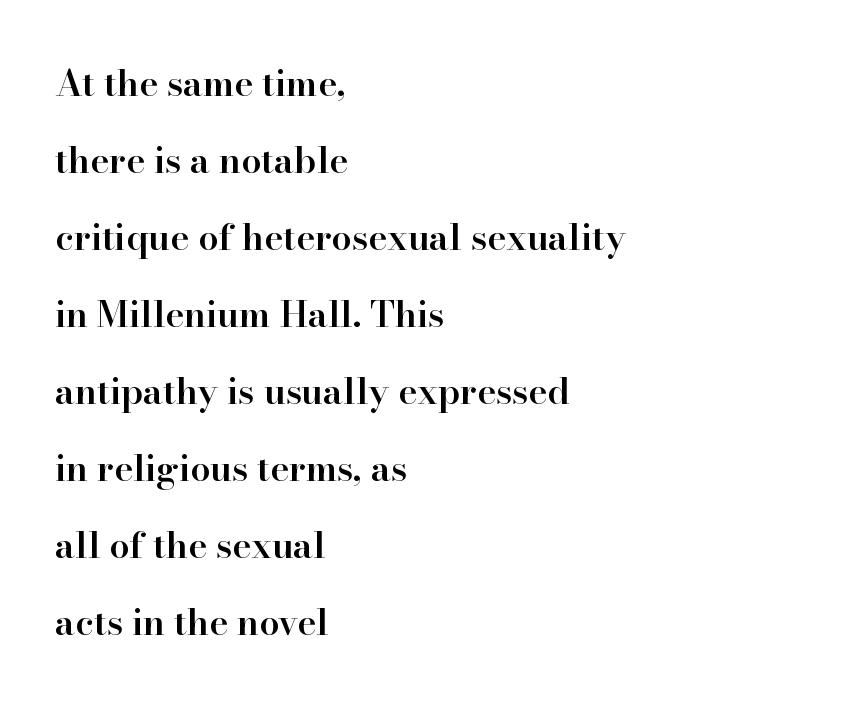
The image shows 36 px semibold serif type, upright; set left-aligned, loose line spacing (2.14x), normal letter spacing, not underlined; high stroke contrast and a small x-height.
